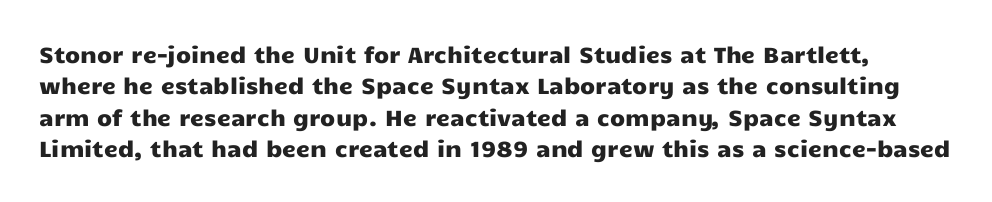
{"italic": "no", "underline": "no", "line_spacing": "normal", "line_spacing_ratio": 1.43, "letter_spacing": "normal", "letter_spacing_em": 0.0, "glyph_px": 22}
